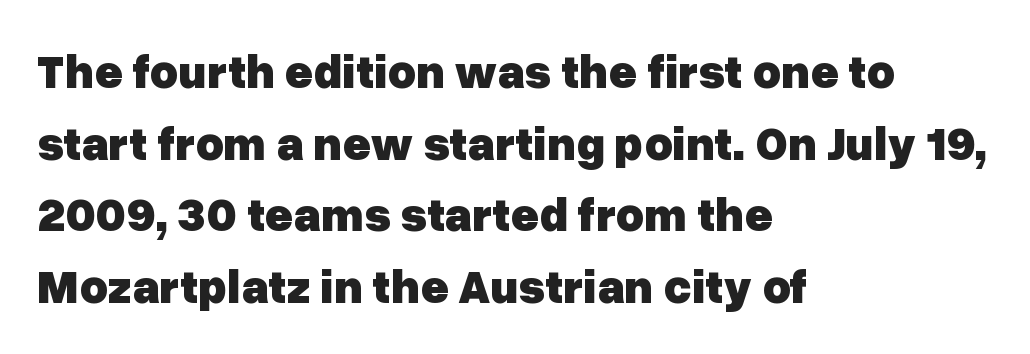
{"serif": "no", "italic": "no", "bold": "yes", "weight": "heavy", "width": "normal", "stroke_contrast": "low", "x_height": "medium", "monospaced": "no", "underline": "no", "align": "left", "line_spacing": "normal", "line_spacing_ratio": 1.49, "letter_spacing": "normal", "letter_spacing_em": 0.0, "glyph_px": 48}
